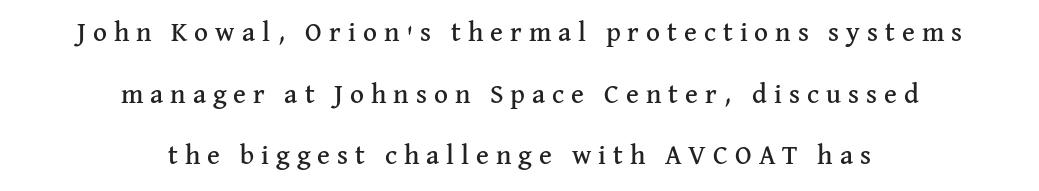
{"italic": "no", "underline": "no", "align": "center", "line_spacing": "loose", "line_spacing_ratio": 2.28, "letter_spacing": "wide", "letter_spacing_em": 0.26, "glyph_px": 27}
